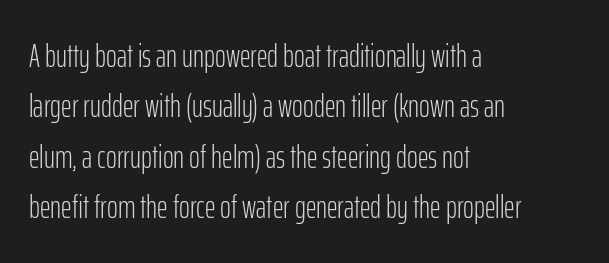
The image shows 33 px light, condensed sans-serif type, upright; set left-aligned, normal line spacing (1.53x), normal letter spacing, not underlined; low stroke contrast and a medium x-height.
